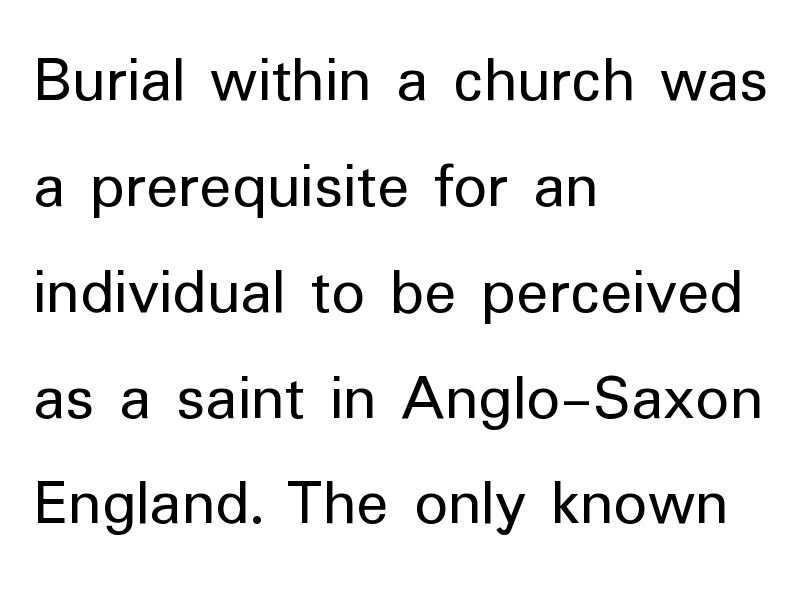
{"serif": "no", "italic": "no", "bold": "no", "weight": "regular", "width": "normal", "stroke_contrast": "low", "x_height": "medium", "monospaced": "no", "underline": "no", "align": "left", "line_spacing": "normal", "line_spacing_ratio": 1.58, "letter_spacing": "normal", "letter_spacing_em": 0.0, "glyph_px": 67}
